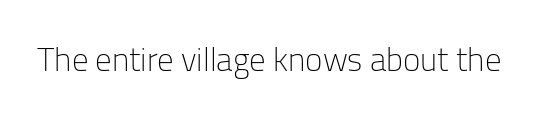
{"serif": "no", "italic": "no", "bold": "no", "weight": "light", "width": "normal", "stroke_contrast": "low", "x_height": "medium", "monospaced": "no", "underline": "no", "letter_spacing": "normal", "letter_spacing_em": 0.0, "glyph_px": 33}
